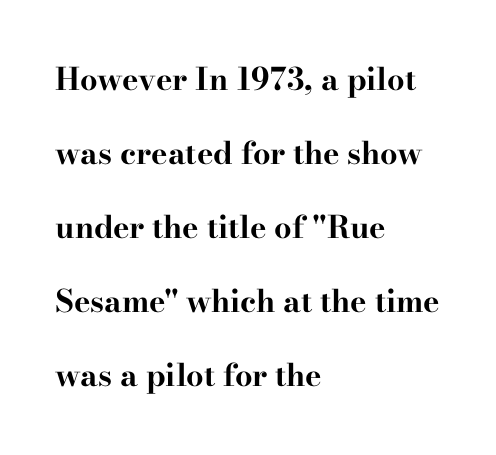
Q: Is the text bold? A: Yes.
Q: Is the text italic (slanted)? A: No, it is upright.
Q: Is the typeface a serif or a sans-serif typeface? A: Serif.
Q: Is the text underlined? A: No.
Q: How is the paragraph aligned? A: Left-aligned.
Q: Is the spacing between letters normal or unusually wide? A: Normal.
Q: Is the spacing between lines tight, normal or loose? A: Loose.
Q: Width (condensed, normal, or wide)? A: Wide.
Q: Stroke contrast? A: High.
Q: x-height? A: Small.
Q: Monospaced? A: No.
